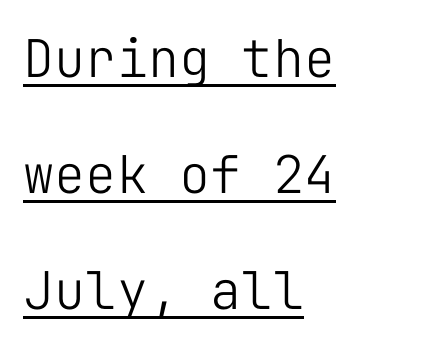
{"serif": "no", "italic": "no", "bold": "no", "weight": "light", "width": "normal", "stroke_contrast": "low", "x_height": "medium", "monospaced": "yes", "underline": "yes", "align": "left", "line_spacing": "loose", "line_spacing_ratio": 2.23, "letter_spacing": "normal", "letter_spacing_em": 0.0, "glyph_px": 52}
